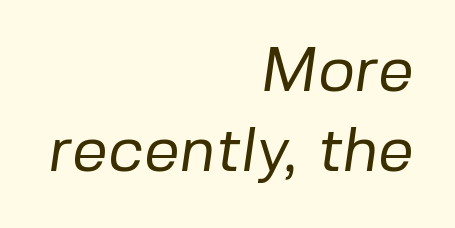
The image shows 63 px regular-weight sans-serif type; set right-aligned, normal line spacing (1.27x), normal letter spacing, not underlined; low stroke contrast and a medium x-height.
